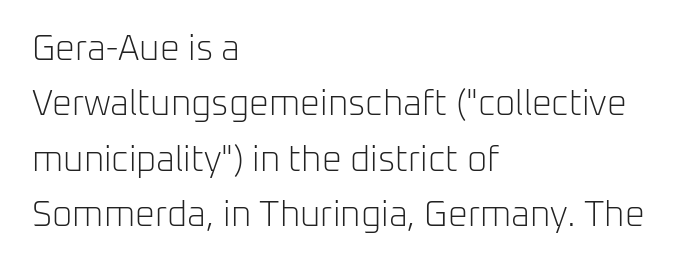
Each word holds together tightly as a unit, with standard inter-letter gaps. No heavy texture on the line: the type isn't bold. Nope, no serifs anywhere on these letters. This block has exactly the height ordinary leading produces. You could not count columns in this text — the font is proportionally spaced.
